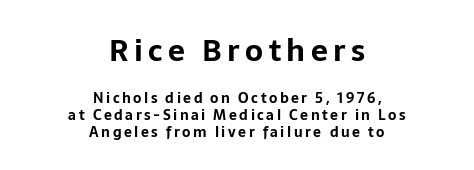
Q: Is the text bold? A: Yes.
Q: Is the text italic (slanted)? A: No, it is upright.
Q: Is the typeface a serif or a sans-serif typeface? A: Sans-serif.
Q: Is the text underlined? A: No.
Q: How is the paragraph aligned? A: Centered.
Q: Which block of text is set in a larger size, the first (top) or the second (bottom)? A: The first (top) one.
Q: Width (condensed, normal, or wide)? A: Normal.
Q: Stroke contrast? A: Low.
Q: x-height? A: Medium.
Q: Monospaced? A: No.
